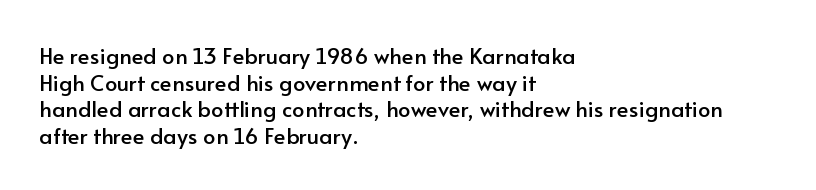
A student would call this left alignment; a typographer would say flush left, rag right. Nobody touched the tracking dial on this one. Tall strokes in this sample are plumb rather than angled. Descenders are the only things crossing below the line.
